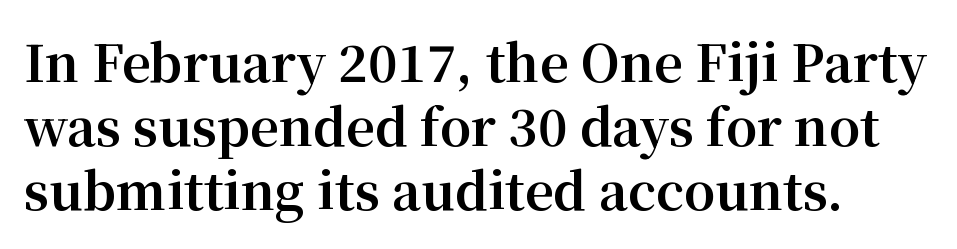
Q: Is the text bold? A: Yes.
Q: Is the text italic (slanted)? A: No, it is upright.
Q: Is the typeface a serif or a sans-serif typeface? A: Serif.
Q: Is the text underlined? A: No.
Q: Is the spacing between letters normal or unusually wide? A: Normal.
Q: Is the spacing between lines tight, normal or loose? A: Normal.
Q: Width (condensed, normal, or wide)? A: Normal.
Q: Stroke contrast? A: Medium.
Q: x-height? A: Medium.
Q: Monospaced? A: No.
